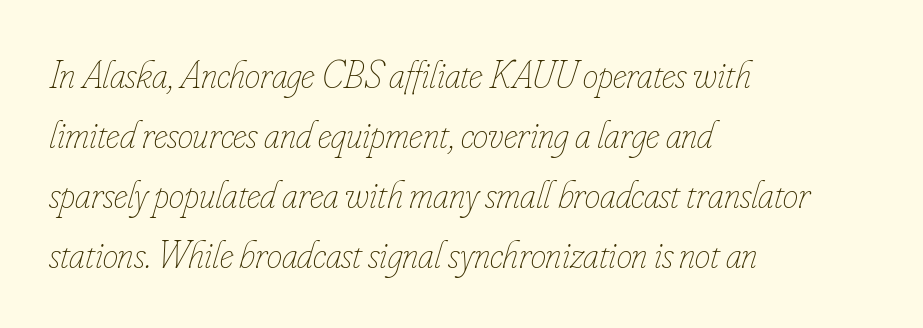
Just letters on the line, the space beneath them empty. Successive baselines arrive at the customary interval. Is this a fixed-width face? No — the glyphs have proportional, varying widths. Caption: standard tracking, unaltered. If you drew a line through each stem, it would be angled.
